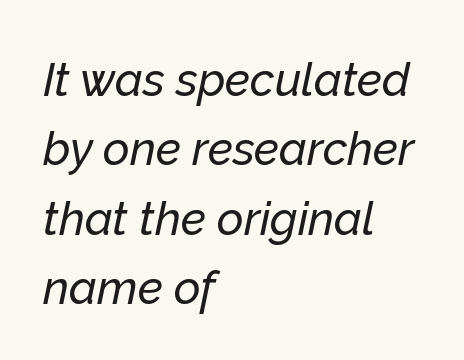
Q: Is the text italic (slanted)? A: Yes, it leans right by about 12 degrees.
Q: Is the text underlined? A: No.
Q: How is the paragraph aligned? A: Left-aligned.
Q: Is the spacing between letters normal or unusually wide? A: Normal.
Q: Is the spacing between lines tight, normal or loose? A: Normal.
Q: Width (condensed, normal, or wide)? A: Normal.
Q: Stroke contrast? A: Low.
Q: x-height? A: Medium.
Q: Monospaced? A: No.
